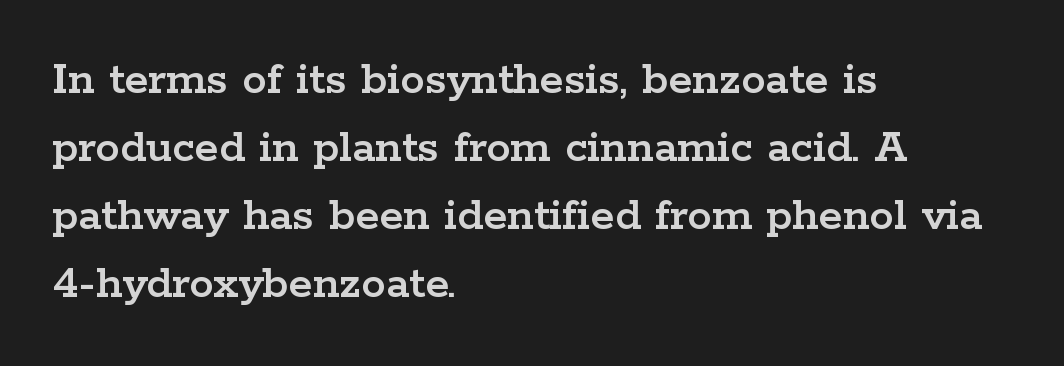
The image shows 49 px wide serif type, upright; set left-aligned, normal line spacing (1.39x), normal letter spacing, not underlined; low stroke contrast and a medium x-height.
